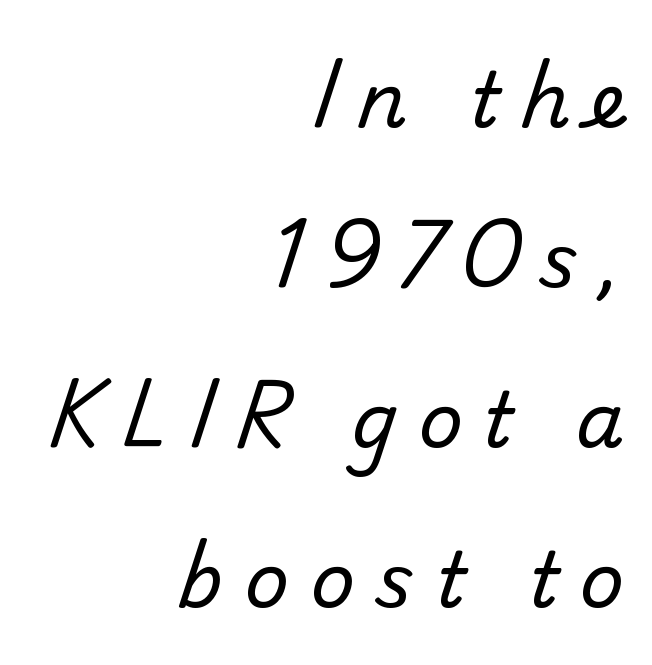
Q: Is the text bold? A: No.
Q: Is the typeface a serif or a sans-serif typeface? A: Sans-serif.
Q: Is the text underlined? A: No.
Q: How is the paragraph aligned? A: Right-aligned.
Q: Is the spacing between letters normal or unusually wide? A: Unusually wide.
Q: Is the spacing between lines tight, normal or loose? A: Loose.
Q: Width (condensed, normal, or wide)? A: Normal.
Q: Stroke contrast? A: Low.
Q: x-height? A: Small.
Q: Monospaced? A: No.
